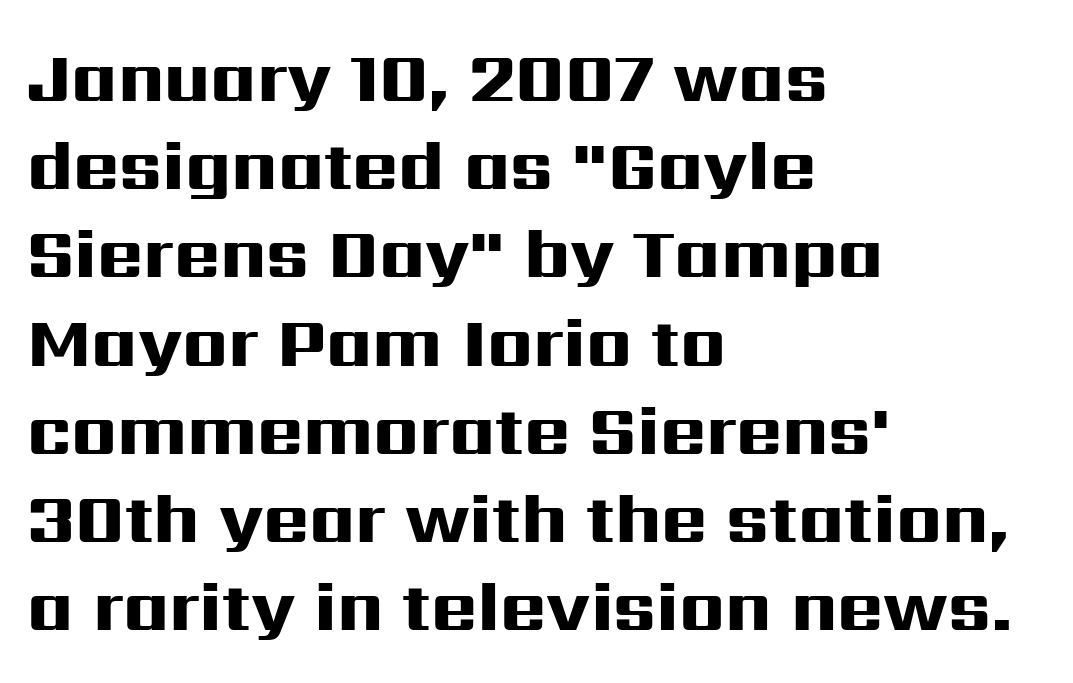
Q: Is the text bold? A: Yes.
Q: Is the text italic (slanted)? A: No, it is upright.
Q: Is the typeface a serif or a sans-serif typeface? A: Sans-serif.
Q: Is the text underlined? A: No.
Q: How is the paragraph aligned? A: Left-aligned.
Q: Is the spacing between letters normal or unusually wide? A: Normal.
Q: Is the spacing between lines tight, normal or loose? A: Normal.
Q: Width (condensed, normal, or wide)? A: Wide.
Q: Stroke contrast? A: High.
Q: x-height? A: Medium.
Q: Monospaced? A: No.
